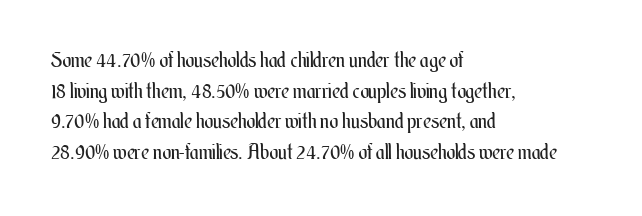
The strip under each line holds only bare page. The lines in this sample share a left origin and differ only in where they stop. The block of text has a typical density, with ordinary space between rows. A typesetter would call this zero additional tracking. Each stroke keeps to a modest, everyday thickness or less. Style check: upright.
